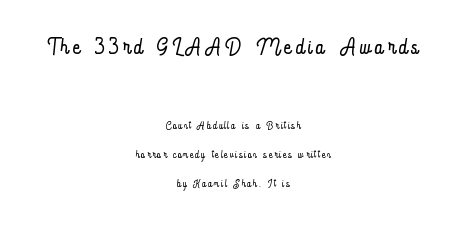
In this sample the first text group is rendered at the bigger scale. The letters advance in unequal steps, a hallmark of proportional type. No chunkiness to these letters — they're not bold. Just letters on the line, the space beneath them empty.
